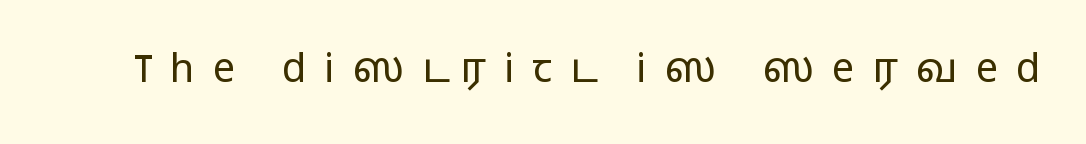
Q: Is the text bold? A: No.
Q: Is the text italic (slanted)? A: No, it is upright.
Q: Is the typeface a serif or a sans-serif typeface? A: Sans-serif.
Q: Is the text underlined? A: No.
Q: Is the spacing between letters normal or unusually wide? A: Unusually wide.
Q: Width (condensed, normal, or wide)? A: Wide.
Q: Stroke contrast? A: Low.
Q: x-height? A: Medium.
Q: Monospaced? A: No.
